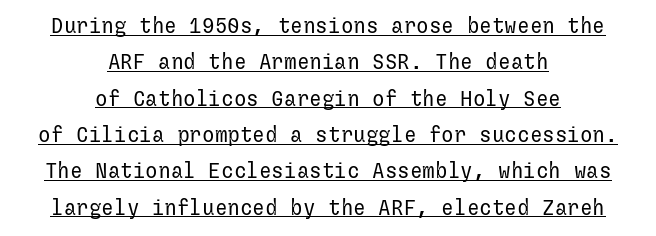
No italicization has been applied; the sample stays upright. Every row of glyphs is offset so its center matches the block's center. The typesetting does not lean heavy: it is not bold. The horizontal fit of the characters is conventional and even. Check the space under the baseline: a stroke is drawn there.
